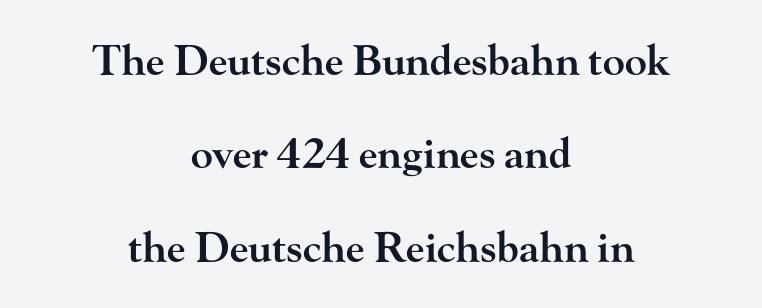
The image shows 41 px semibold, wide serif type, upright; set centered, loose line spacing (2.28x), normal letter spacing, not underlined; high stroke contrast and a small x-height.
